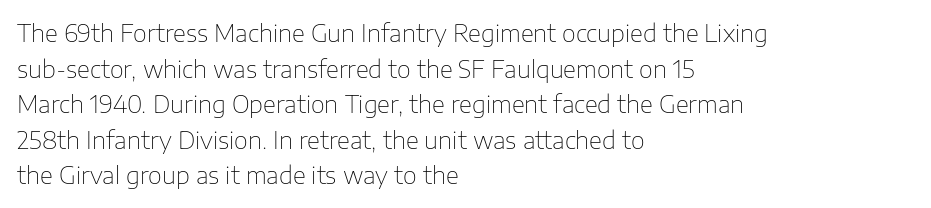
The image shows 24 px text type, upright; set left-aligned, normal line spacing (1.48x), normal letter spacing, not underlined.
